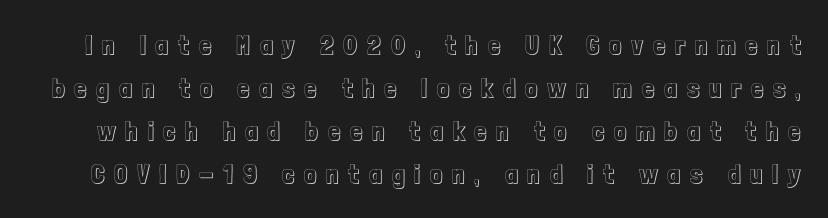
{"italic": "no", "underline": "no", "line_spacing": "normal", "line_spacing_ratio": 1.59, "letter_spacing": "wide", "letter_spacing_em": 0.37, "glyph_px": 27}
